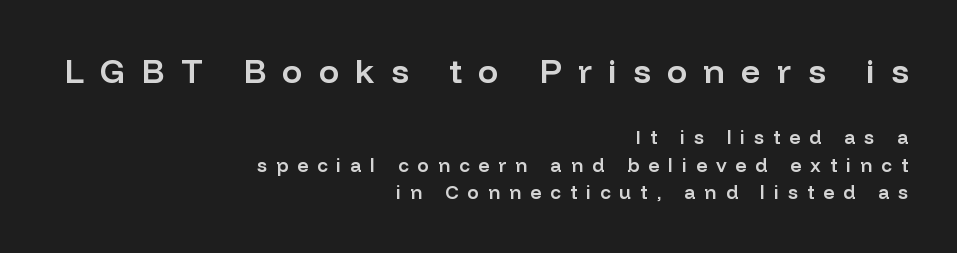
{"serif": "no", "italic": "no", "bold": "semi", "weight": "semibold", "width": "normal", "stroke_contrast": "low", "x_height": "medium", "monospaced": "no", "underline": "no", "align": "right", "line_spacing": "normal", "line_spacing_ratio": 1.44, "letter_spacing": "wide", "letter_spacing_em": 0.48, "larger_block": "first", "size_ratio": 1.79, "glyph_px": 34}
